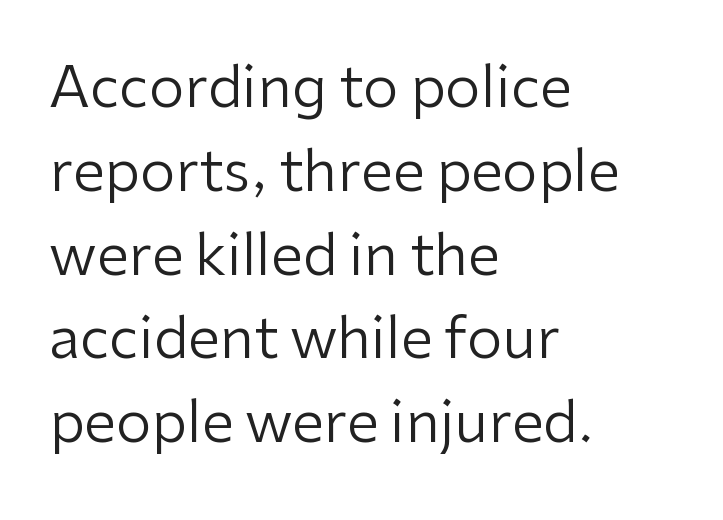
Q: Is the text bold? A: No.
Q: Is the text italic (slanted)? A: No, it is upright.
Q: Is the typeface a serif or a sans-serif typeface? A: Sans-serif.
Q: Is the text underlined? A: No.
Q: How is the paragraph aligned? A: Left-aligned.
Q: Is the spacing between letters normal or unusually wide? A: Normal.
Q: Is the spacing between lines tight, normal or loose? A: Normal.
Q: Width (condensed, normal, or wide)? A: Normal.
Q: Stroke contrast? A: Low.
Q: x-height? A: Medium.
Q: Monospaced? A: No.
